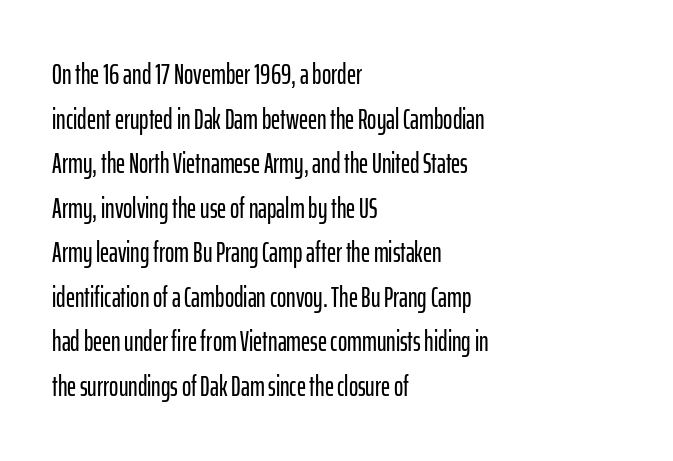
Vertical spacing — default. Serif or sans? Sans — the stroke terminals are bare. Do the characters align in a grid? No, the font is proportional. Unlike italic type, these characters show no tilt at all. Spacing between characters is what you'd get straight out of the box.
